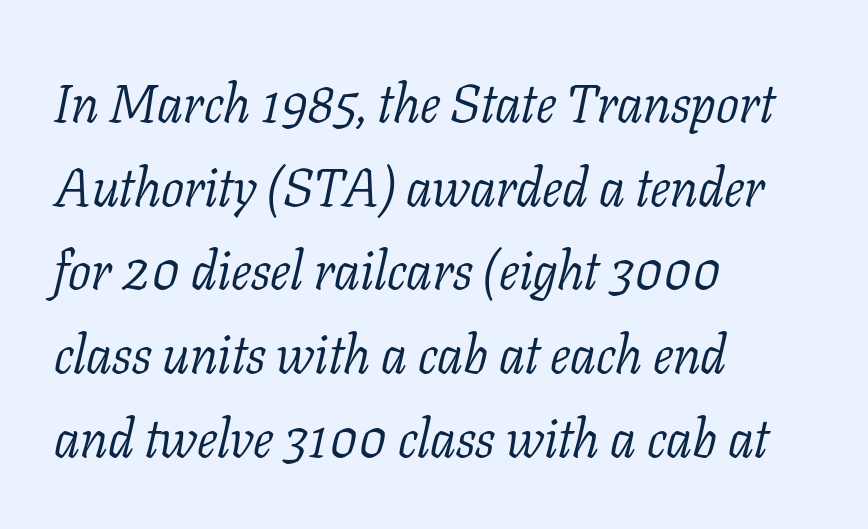
The typeface has the unassuming heft of standard copy or less. Proportional: the letters do not fall into vertical columns. Quick note: italic. Small tapered or slab feet sit at the stroke ends, so this counts as serif. Honestly, there is no underline to notice here at all.
